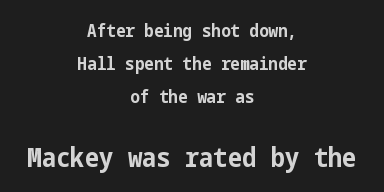
{"italic": "no", "bold": "yes", "underline": "no", "align": "center", "line_spacing_ratio": 1.84, "letter_spacing": "normal", "letter_spacing_em": 0.0, "larger_block": "second", "size_ratio": 1.5, "glyph_px": 27}
